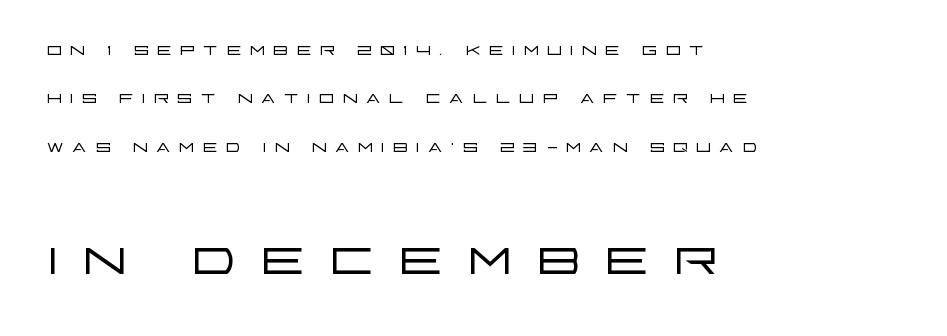
Designer's note — italics off, roman on. Character widths vary here, with narrow letters taking less room than wide ones. The vertical gap from one line to the next is large. Summary of weight: not heavy and not bold. A typesetter would call this heavily tracked-out type. Type size steps up from the first block to the second.
